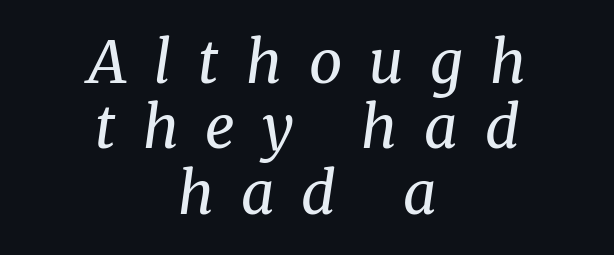
The image shows 59 px regular-weight serif type, italic (leaning right); set centered, tight line spacing (1.11x), unusually wide letter spacing (+0.46 em), not underlined; medium stroke contrast and a medium x-height.
